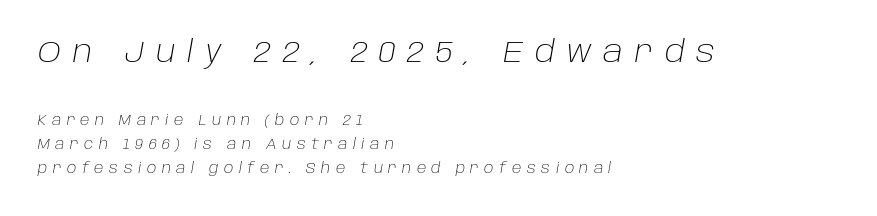
The letterforms sit at book weight or below. Spacing between characters has been opened up far beyond the box default. The baseline area is clear. Short and long lines alike share a common starting point at left. Of the two passages, the one on top uses the larger point size. These lines are rendered in a variable-pitch font.
